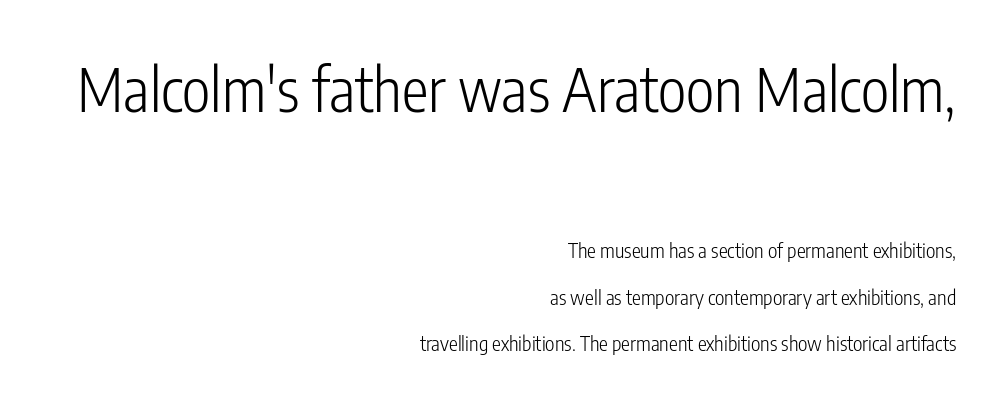
{"serif": "no", "italic": "no", "bold": "no", "weight": "light", "width": "condensed", "stroke_contrast": "low", "x_height": "medium", "monospaced": "no", "underline": "no", "align": "right", "line_spacing": "loose", "line_spacing_ratio": 2.32, "letter_spacing": "normal", "letter_spacing_em": 0.0, "larger_block": "first", "size_ratio": 3.0, "glyph_px": 60}
